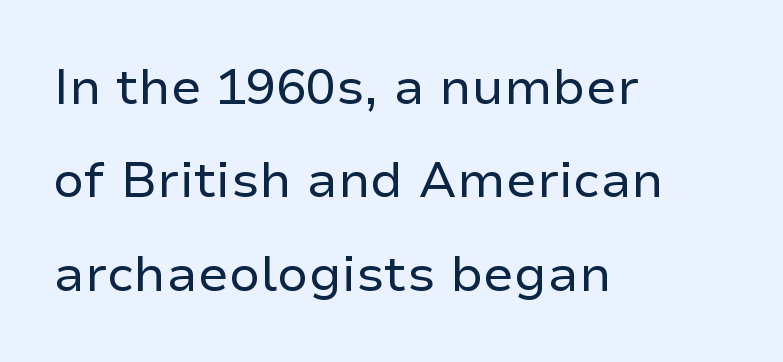
{"serif": "no", "italic": "no", "bold": "no", "weight": "regular", "width": "normal", "stroke_contrast": "low", "x_height": "medium", "monospaced": "no", "underline": "no", "align": "left", "line_spacing_ratio": 1.87, "letter_spacing": "normal", "letter_spacing_em": 0.0, "glyph_px": 50}
